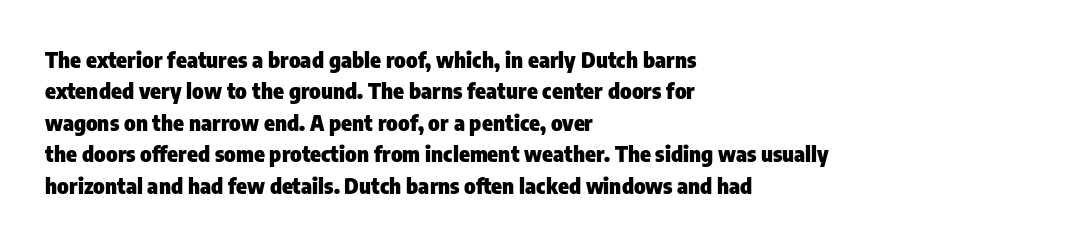
Q: Is the text bold? A: Yes.
Q: Is the text italic (slanted)? A: No, it is upright.
Q: Is the text underlined? A: No.
Q: How is the paragraph aligned? A: Left-aligned.
Q: Is the spacing between letters normal or unusually wide? A: Normal.
Q: Is the spacing between lines tight, normal or loose? A: Normal.
